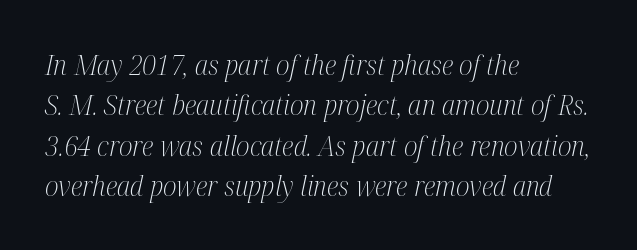
Q: Is the text bold? A: No.
Q: Is the text italic (slanted)? A: Yes, it leans right by about 12 degrees.
Q: Is the typeface a serif or a sans-serif typeface? A: Serif.
Q: Is the text underlined? A: No.
Q: How is the paragraph aligned? A: Left-aligned.
Q: Is the spacing between letters normal or unusually wide? A: Normal.
Q: Is the spacing between lines tight, normal or loose? A: Normal.
Q: Width (condensed, normal, or wide)? A: Condensed.
Q: Stroke contrast? A: Medium.
Q: x-height? A: Medium.
Q: Monospaced? A: No.
